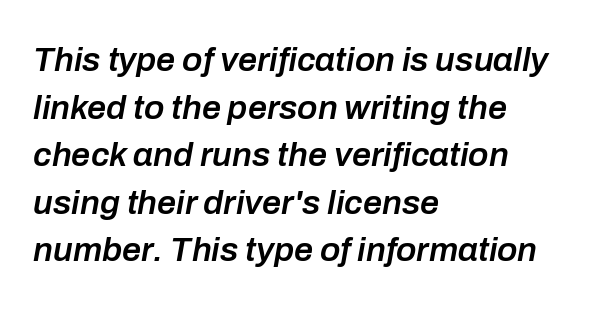
The image shows 34 px semibold type, italic (leaning right); set left-aligned, normal line spacing (1.4x), normal letter spacing, not underlined; low stroke contrast and a medium x-height.
